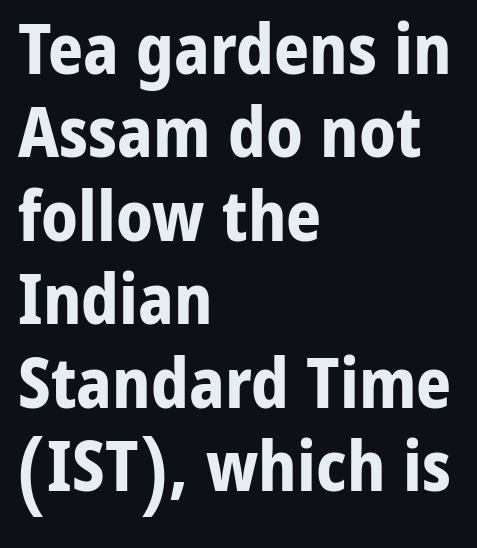
The image shows 69 px bold sans-serif type, upright; set left-aligned, line spacing 1.21x, normal letter spacing, not underlined; low stroke contrast and a medium x-height.
